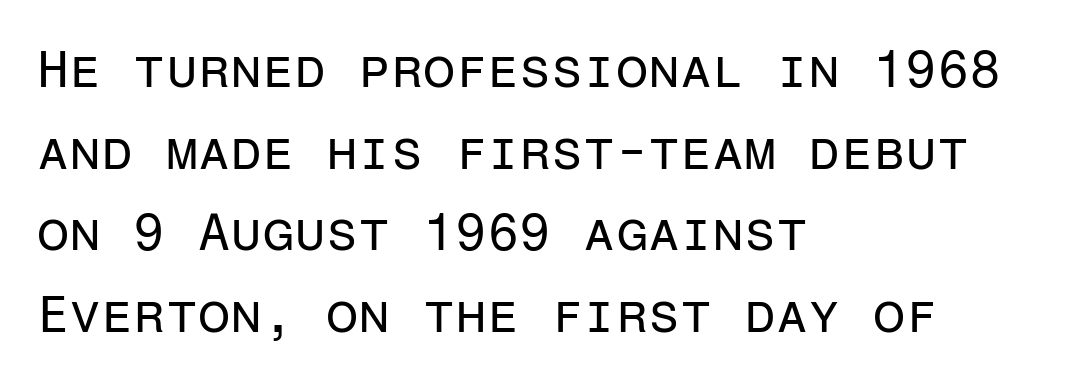
Q: Is the text bold? A: No.
Q: Is the text italic (slanted)? A: No, it is upright.
Q: Is the typeface a serif or a sans-serif typeface? A: Sans-serif.
Q: Is the text underlined? A: No.
Q: How is the paragraph aligned? A: Left-aligned.
Q: Is the spacing between letters normal or unusually wide? A: Normal.
Q: Is the spacing between lines tight, normal or loose? A: Normal.
Q: Width (condensed, normal, or wide)? A: Normal.
Q: Stroke contrast? A: Low.
Q: x-height? A: Medium.
Q: Monospaced? A: Yes.
